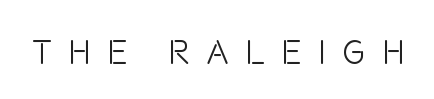
A clean baseline with only descenders dipping below it. The passage shown is typed in a proportional face where columns would drift. Words appear elongated and porous because spacing is wide. Classification — sans serif. The letters look calm and open, with moderate or lighter stems. Designer's note — italics off, roman on.
